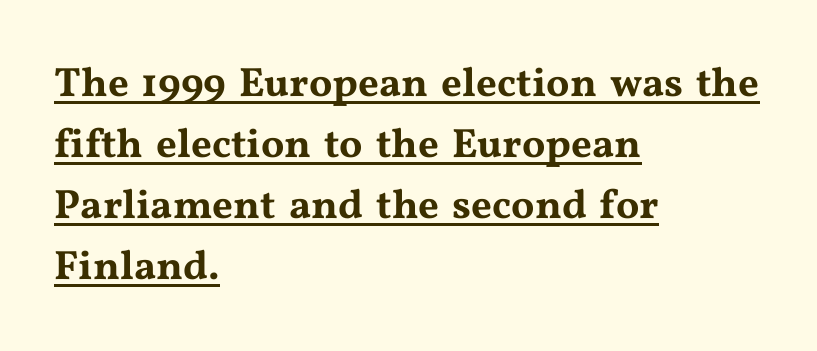
Q: Is the text italic (slanted)? A: No, it is upright.
Q: Is the typeface a serif or a sans-serif typeface? A: Serif.
Q: Is the text underlined? A: Yes.
Q: How is the paragraph aligned? A: Left-aligned.
Q: Is the spacing between letters normal or unusually wide? A: Normal.
Q: Is the spacing between lines tight, normal or loose? A: Normal.
Q: Width (condensed, normal, or wide)? A: Wide.
Q: Stroke contrast? A: Medium.
Q: x-height? A: Medium.
Q: Monospaced? A: No.
